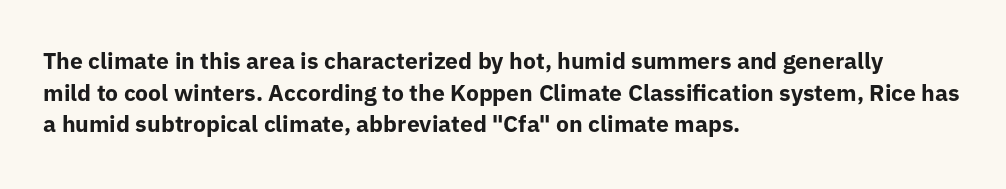
{"italic": "no", "bold": "yes", "underline": "no", "align": "left", "line_spacing": "normal", "line_spacing_ratio": 1.38, "letter_spacing": "normal", "letter_spacing_em": 0.0, "glyph_px": 23}
